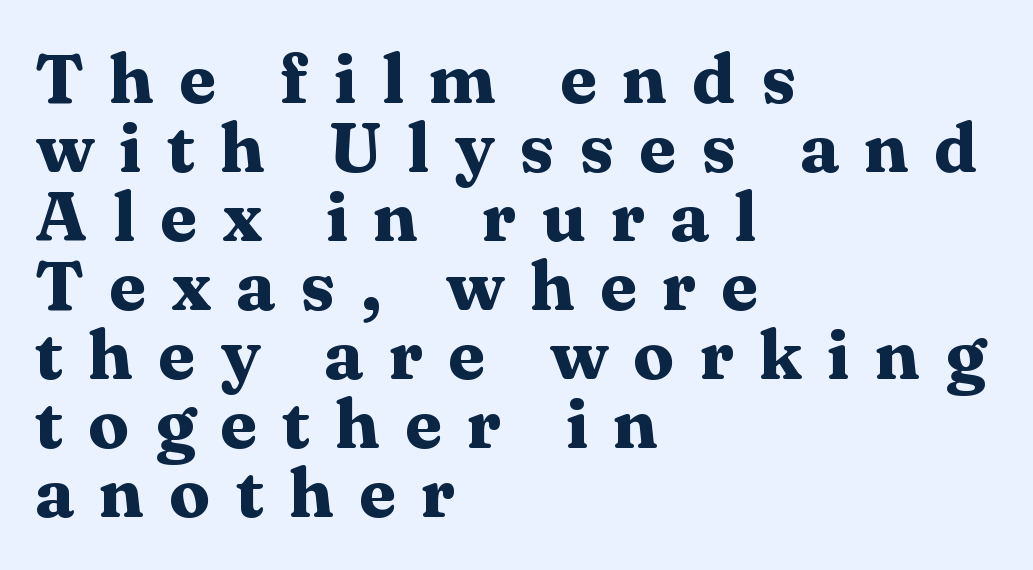
Q: Is the text bold? A: Yes.
Q: Is the text italic (slanted)? A: No, it is upright.
Q: Is the typeface a serif or a sans-serif typeface? A: Serif.
Q: Is the text underlined? A: No.
Q: How is the paragraph aligned? A: Left-aligned.
Q: Is the spacing between letters normal or unusually wide? A: Unusually wide.
Q: Is the spacing between lines tight, normal or loose? A: Tight.
Q: Width (condensed, normal, or wide)? A: Wide.
Q: Stroke contrast? A: Medium.
Q: x-height? A: Medium.
Q: Monospaced? A: No.
